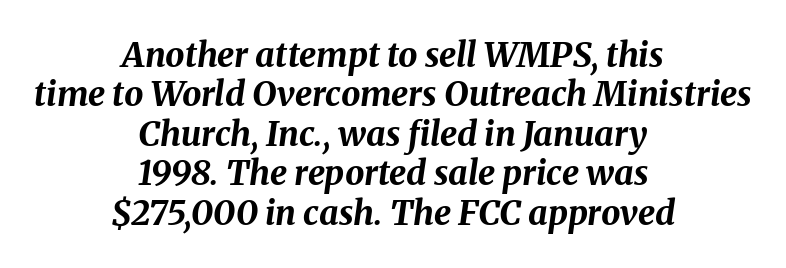
The image shows 34 px bold type, italic (leaning right); set centered, line spacing 1.16x, normal letter spacing, not underlined; medium stroke contrast and a medium x-height.
